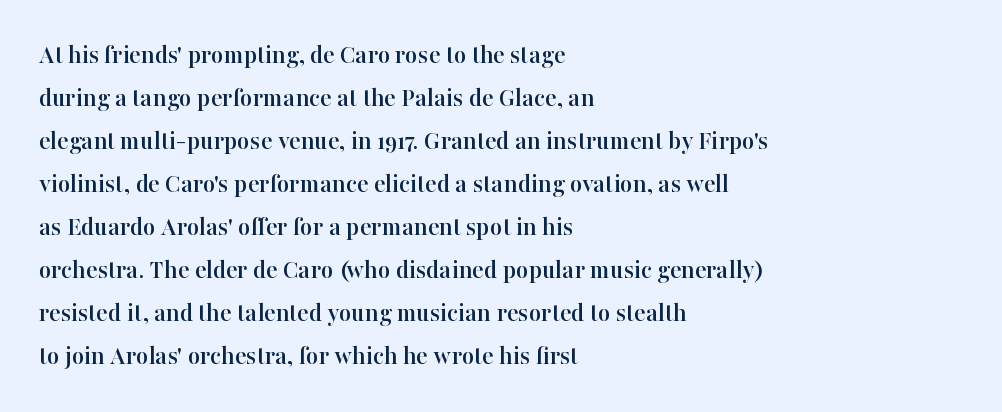
{"italic": "no", "underline": "no", "align": "left", "line_spacing": "normal", "line_spacing_ratio": 1.59, "letter_spacing": "normal", "letter_spacing_em": 0.0, "glyph_px": 27}
